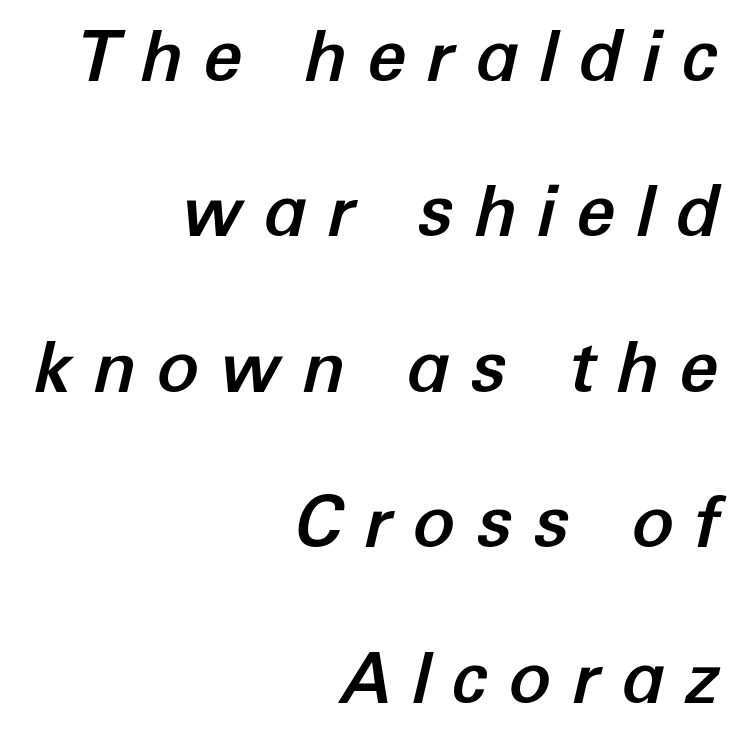
The image shows 71 px text type, italic (leaning right); set right-aligned, loose line spacing (2.19x), unusually wide letter spacing (+0.28 em), not underlined; low stroke contrast and a medium x-height.
